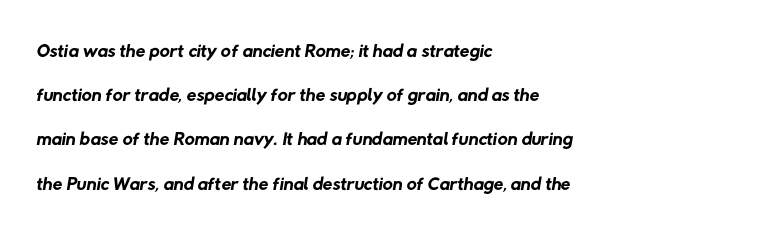
The image shows 28 px regular-weight sans-serif type; set left-aligned, normal line spacing (1.58x), normal letter spacing, not underlined; low stroke contrast and a medium x-height.
